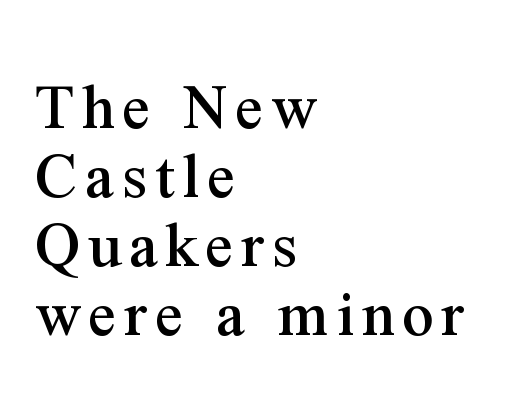
Q: Is the text italic (slanted)? A: No, it is upright.
Q: Is the typeface a serif or a sans-serif typeface? A: Serif.
Q: Is the text underlined? A: No.
Q: How is the paragraph aligned? A: Left-aligned.
Q: Is the spacing between lines tight, normal or loose? A: Tight.
Q: Width (condensed, normal, or wide)? A: Normal.
Q: Stroke contrast? A: Medium.
Q: x-height? A: Medium.
Q: Monospaced? A: No.
